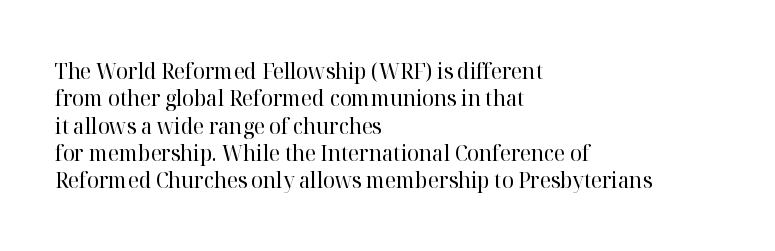
The image shows 22 px text type, upright; set left-aligned, line spacing 1.24x, normal letter spacing, not underlined.
